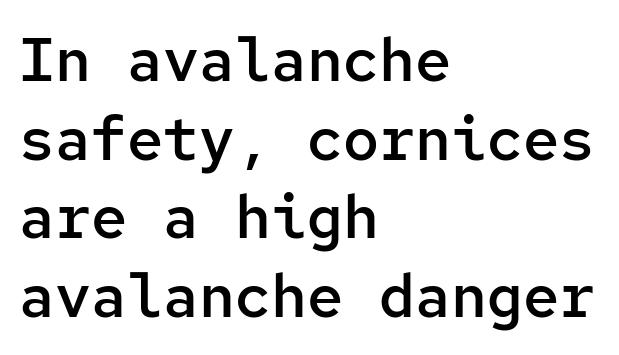
The image shows 60 px semibold sans-serif type, upright, monospaced; set left-aligned, normal line spacing (1.31x), normal letter spacing, not underlined; low stroke contrast and a medium x-height.
